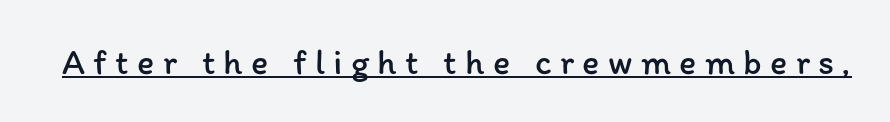
The image shows 36 px regular-weight type, upright; set unusually wide letter spacing (+0.23 em), underlined; low stroke contrast and a medium x-height.
